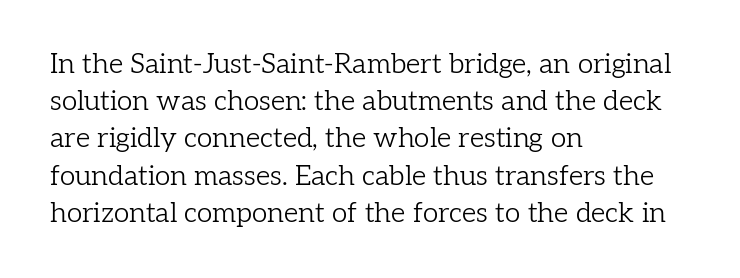
Q: Is the text bold? A: No.
Q: Is the text italic (slanted)? A: No, it is upright.
Q: Is the typeface a serif or a sans-serif typeface? A: Serif.
Q: Is the text underlined? A: No.
Q: How is the paragraph aligned? A: Left-aligned.
Q: Is the spacing between letters normal or unusually wide? A: Normal.
Q: Is the spacing between lines tight, normal or loose? A: Normal.
Q: Width (condensed, normal, or wide)? A: Normal.
Q: Stroke contrast? A: Low.
Q: x-height? A: Medium.
Q: Monospaced? A: No.
